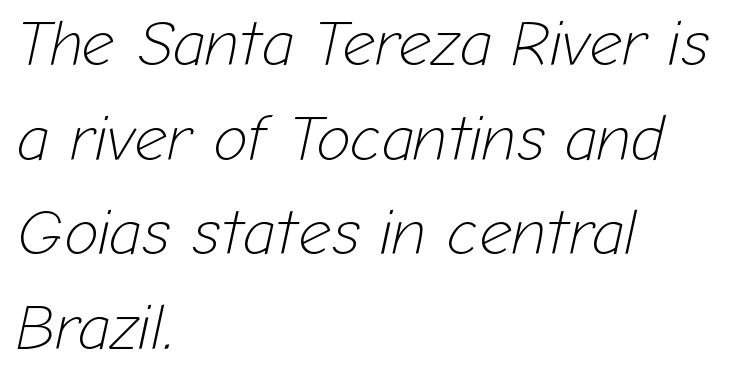
Q: Is the text bold? A: No.
Q: Is the text italic (slanted)? A: Yes, it leans right by about 12 degrees.
Q: Is the text underlined? A: No.
Q: How is the paragraph aligned? A: Left-aligned.
Q: Is the spacing between letters normal or unusually wide? A: Normal.
Q: Is the spacing between lines tight, normal or loose? A: Normal.
Q: Width (condensed, normal, or wide)? A: Normal.
Q: Stroke contrast? A: Low.
Q: x-height? A: Medium.
Q: Monospaced? A: No.
